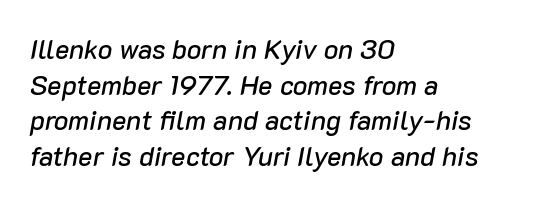
The image shows 27 px text type, italic (leaning right); set left-aligned, normal line spacing (1.32x), normal letter spacing, not underlined.
